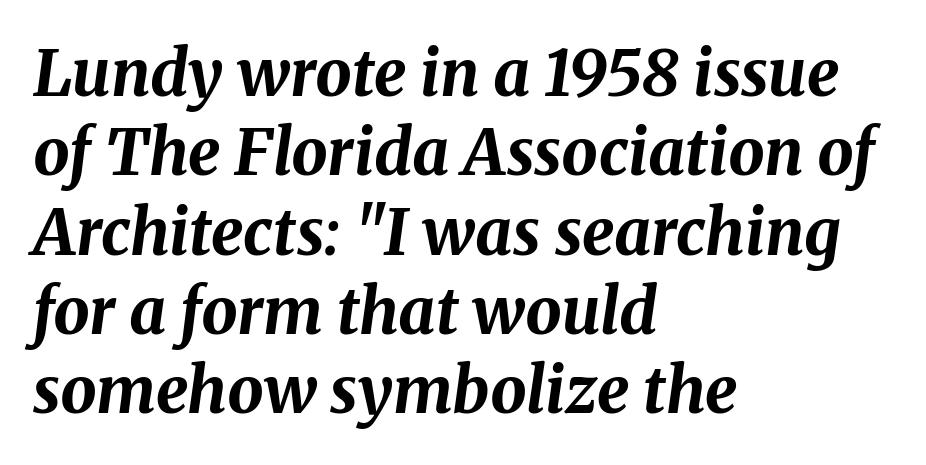
Q: Is the text bold? A: Yes.
Q: Is the text italic (slanted)? A: Yes, it leans right by about 8 degrees.
Q: Is the text underlined? A: No.
Q: How is the paragraph aligned? A: Left-aligned.
Q: Is the spacing between letters normal or unusually wide? A: Normal.
Q: Width (condensed, normal, or wide)? A: Normal.
Q: Stroke contrast? A: Medium.
Q: x-height? A: Medium.
Q: Monospaced? A: No.
